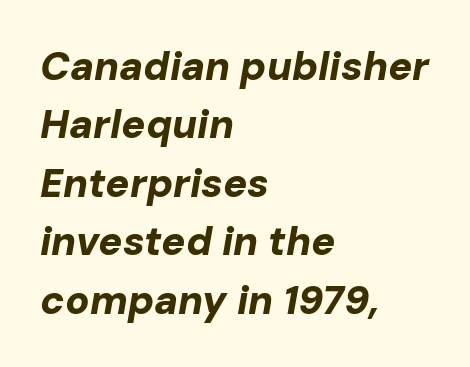
Q: Is the text bold? A: Yes.
Q: Is the text italic (slanted)? A: Yes, it leans right by about 10 degrees.
Q: Is the text underlined? A: No.
Q: How is the paragraph aligned? A: Left-aligned.
Q: Is the spacing between letters normal or unusually wide? A: Normal.
Q: Is the spacing between lines tight, normal or loose? A: Normal.
Q: Width (condensed, normal, or wide)? A: Normal.
Q: Stroke contrast? A: Low.
Q: x-height? A: Medium.
Q: Monospaced? A: No.
